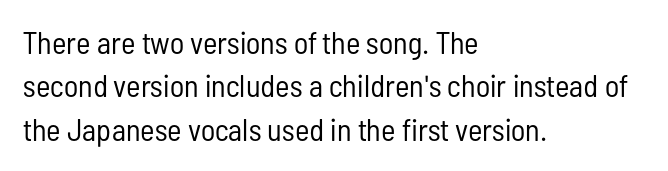
Heaviness? Minimal to ordinary, like unemphasized prose. This sample has the flowing, uneven cadence of proportional lettering. Alignment: flush left. Ascenders rise straight up at ninety degrees. The type family on display is of the sans-serif kind. Baseline-to-baseline distance is the conventional proportion of letter height.
